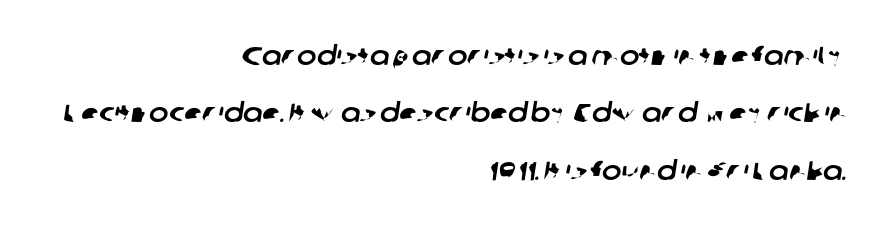
The image shows 26 px text type; set right-aligned, loose line spacing (2.21x), normal letter spacing, not underlined.
